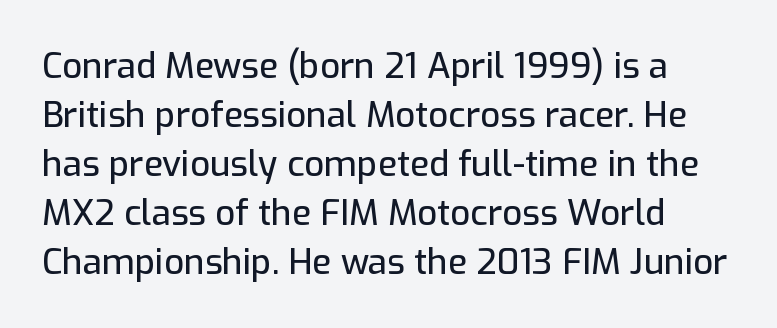
The image shows 35 px sans-serif type, upright; set left-aligned, normal line spacing (1.4x), normal letter spacing, not underlined; low stroke contrast and a medium x-height.
